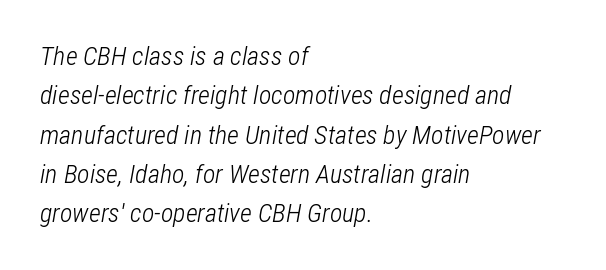
Q: Is the text bold? A: No.
Q: Is the text italic (slanted)? A: Yes, it leans right by about 12 degrees.
Q: Is the text underlined? A: No.
Q: How is the paragraph aligned? A: Left-aligned.
Q: Is the spacing between letters normal or unusually wide? A: Normal.
Q: Is the spacing between lines tight, normal or loose? A: Normal.
